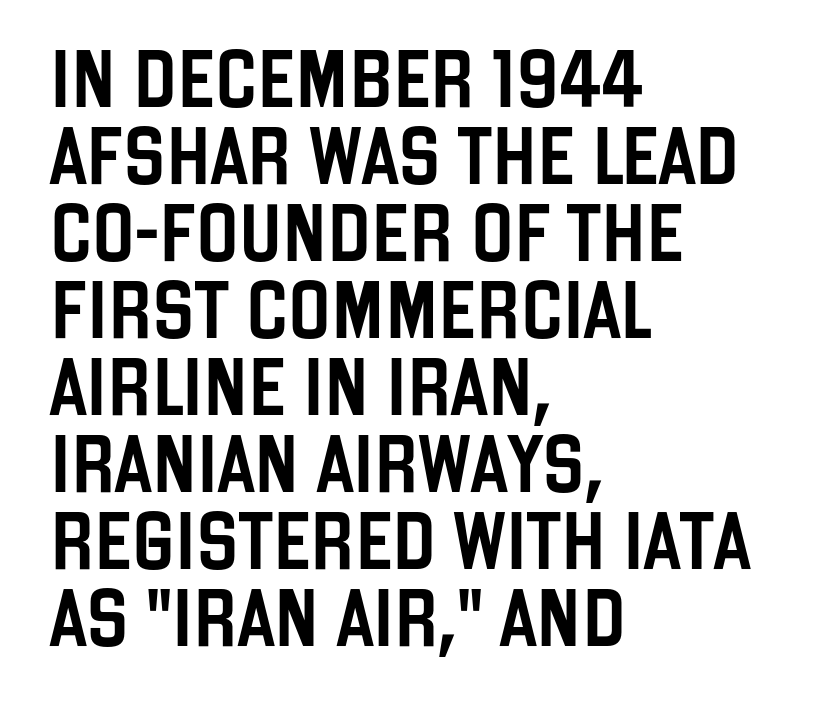
Q: Is the text italic (slanted)? A: No, it is upright.
Q: Is the typeface a serif or a sans-serif typeface? A: Sans-serif.
Q: Is the text underlined? A: No.
Q: How is the paragraph aligned? A: Left-aligned.
Q: Is the spacing between letters normal or unusually wide? A: Normal.
Q: Is the spacing between lines tight, normal or loose? A: Normal.
Q: Width (condensed, normal, or wide)? A: Condensed.
Q: Stroke contrast? A: Low.
Q: x-height? A: Large.
Q: Monospaced? A: No.
